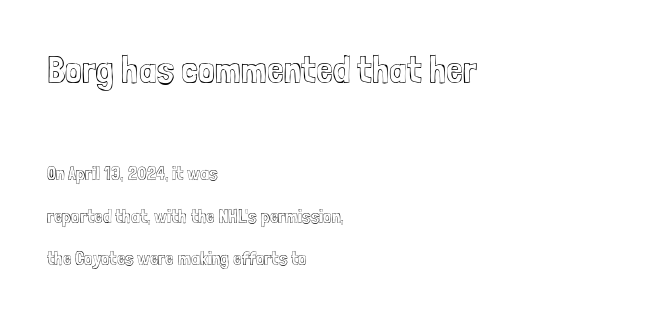
Q: Is the text italic (slanted)? A: No, it is upright.
Q: Is the text underlined? A: No.
Q: How is the paragraph aligned? A: Left-aligned.
Q: Is the spacing between letters normal or unusually wide? A: Normal.
Q: Is the spacing between lines tight, normal or loose? A: Loose.
Q: Which block of text is set in a larger size, the first (top) or the second (bottom)? A: The first (top) one.
Q: Width (condensed, normal, or wide)? A: Condensed.
Q: x-height? A: Medium.
Q: Monospaced? A: No.
